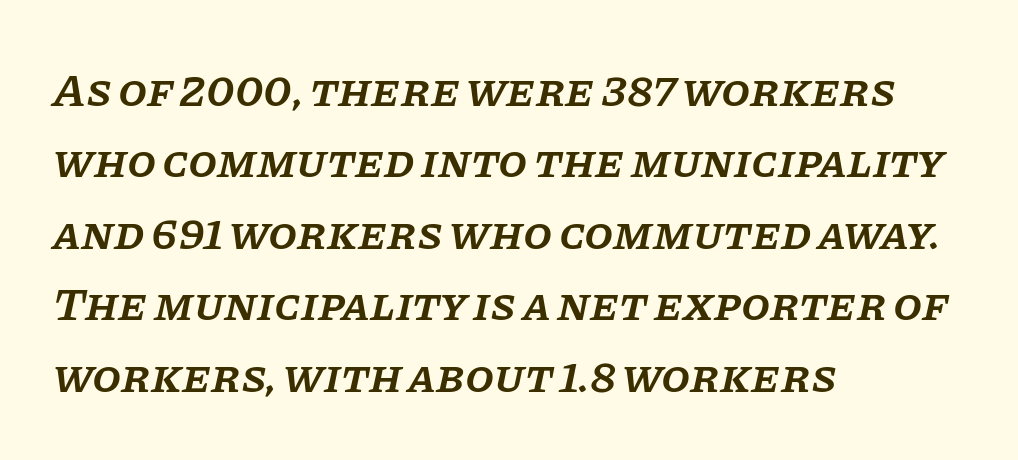
Glyph-to-glyph distance matches everyday printed text. Reading down the column, the eye jumps a familiar distance to each next line. Students, this is semibold: more ink than regular, less than bold. The paragraph shown leans on its left margin.
